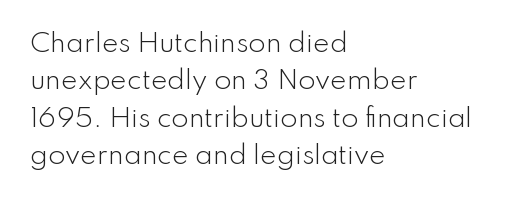
The image shows 25 px text type, upright; set left-aligned, normal line spacing (1.5x), normal letter spacing, not underlined.
